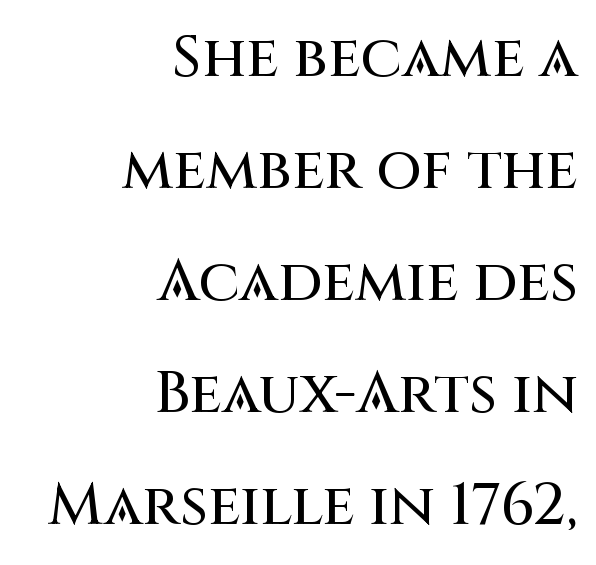
{"serif": "no", "italic": "no", "width": "normal", "stroke_contrast": "medium", "x_height": "large", "monospaced": "no", "underline": "no", "align": "right", "line_spacing": "loose", "line_spacing_ratio": 1.9, "letter_spacing": "normal", "letter_spacing_em": 0.0, "glyph_px": 59}
